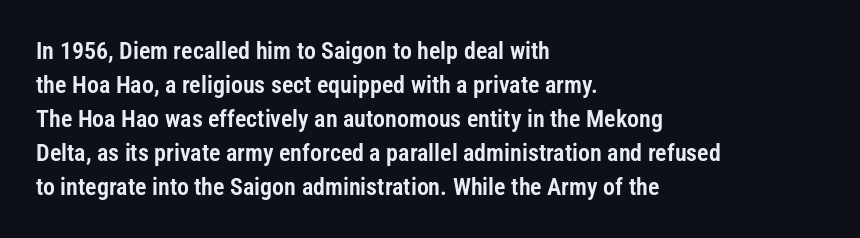
{"italic": "no", "underline": "no", "align": "left", "line_spacing": "normal", "line_spacing_ratio": 1.42, "letter_spacing": "normal", "letter_spacing_em": 0.0, "glyph_px": 24}
